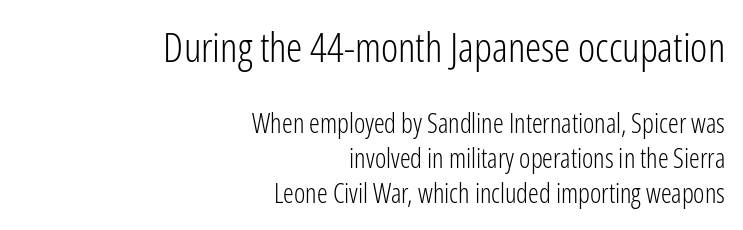
Q: Is the text bold? A: No.
Q: Is the text italic (slanted)? A: No, it is upright.
Q: Is the typeface a serif or a sans-serif typeface? A: Sans-serif.
Q: Is the text underlined? A: No.
Q: How is the paragraph aligned? A: Right-aligned.
Q: Is the spacing between letters normal or unusually wide? A: Normal.
Q: Is the spacing between lines tight, normal or loose? A: Normal.
Q: Which block of text is set in a larger size, the first (top) or the second (bottom)? A: The first (top) one.
Q: Width (condensed, normal, or wide)? A: Condensed.
Q: Stroke contrast? A: Low.
Q: x-height? A: Medium.
Q: Monospaced? A: No.
